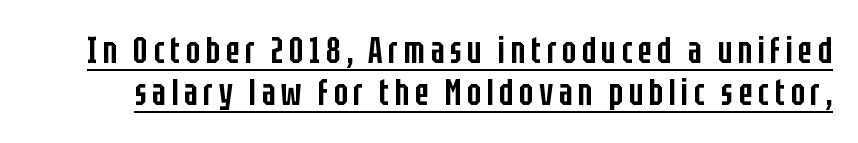
The image shows 37 px semibold, condensed sans-serif type, upright; set tight line spacing (1.13x), underlined; low stroke contrast and a large x-height.
